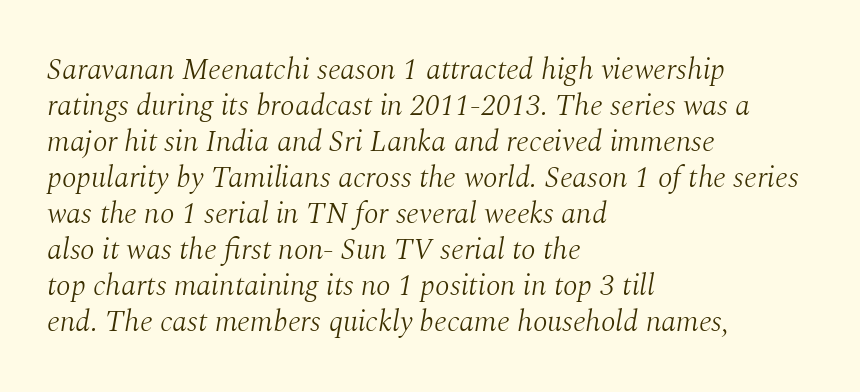
Q: Is the text bold? A: No.
Q: Is the text italic (slanted)? A: Yes, it leans right by about 10 degrees.
Q: Is the typeface a serif or a sans-serif typeface? A: Serif.
Q: Is the text underlined? A: No.
Q: How is the paragraph aligned? A: Left-aligned.
Q: Is the spacing between letters normal or unusually wide? A: Normal.
Q: Width (condensed, normal, or wide)? A: Normal.
Q: Stroke contrast? A: Medium.
Q: x-height? A: Medium.
Q: Monospaced? A: No.
